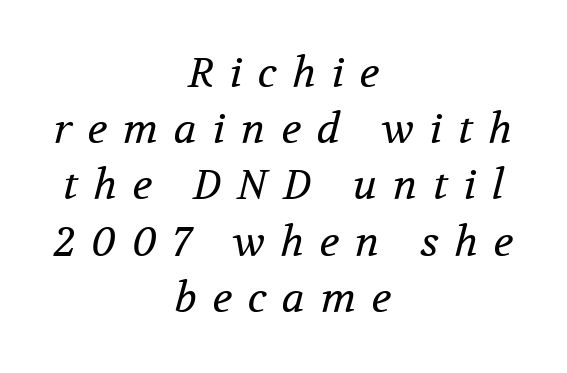
The image shows 41 px regular-weight serif type, italic (leaning right); set centered, normal line spacing (1.37x), unusually wide letter spacing (+0.38 em), not underlined; medium stroke contrast and a medium x-height.
